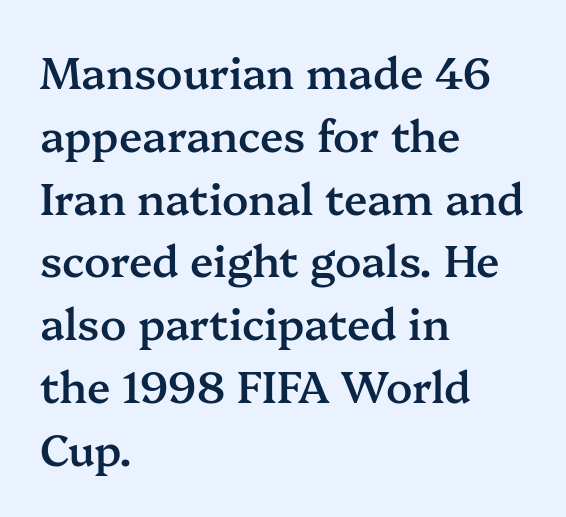
{"serif": "yes", "italic": "no", "bold": "semi", "weight": "semibold", "width": "normal", "stroke_contrast": "medium", "x_height": "medium", "monospaced": "no", "underline": "no", "align": "left", "line_spacing": "normal", "line_spacing_ratio": 1.46, "letter_spacing": "normal", "letter_spacing_em": 0.0, "glyph_px": 43}
